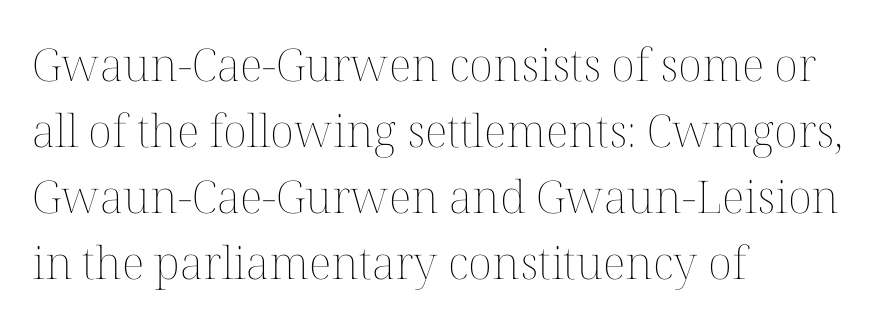
{"italic": "no", "bold": "no", "weight": "thin", "width": "normal", "stroke_contrast": "medium", "x_height": "medium", "monospaced": "no", "underline": "no", "align": "left", "line_spacing": "normal", "line_spacing_ratio": 1.47, "letter_spacing": "normal", "letter_spacing_em": 0.0, "glyph_px": 45}
